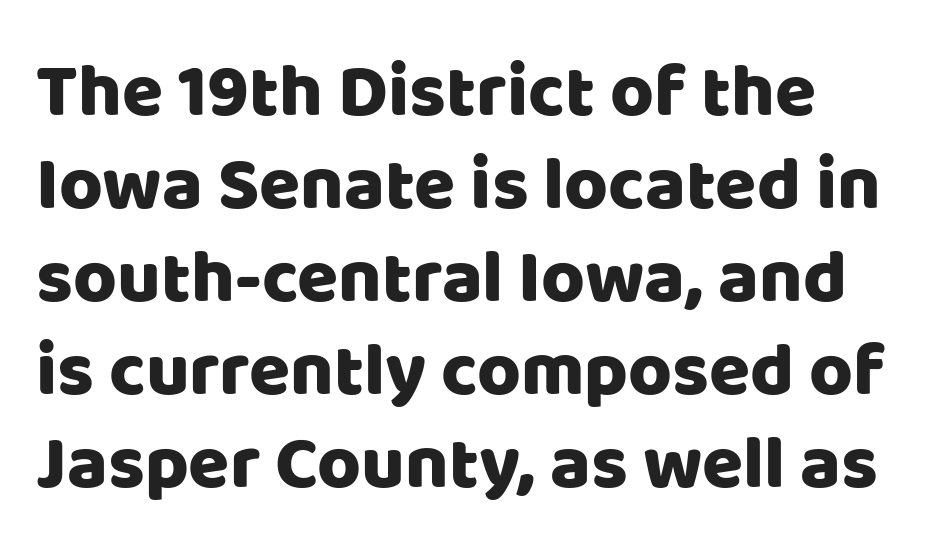
Q: Is the text italic (slanted)? A: No, it is upright.
Q: Is the typeface a serif or a sans-serif typeface? A: Sans-serif.
Q: Is the text underlined? A: No.
Q: How is the paragraph aligned? A: Left-aligned.
Q: Is the spacing between letters normal or unusually wide? A: Normal.
Q: Width (condensed, normal, or wide)? A: Normal.
Q: Stroke contrast? A: Low.
Q: x-height? A: Large.
Q: Monospaced? A: No.
